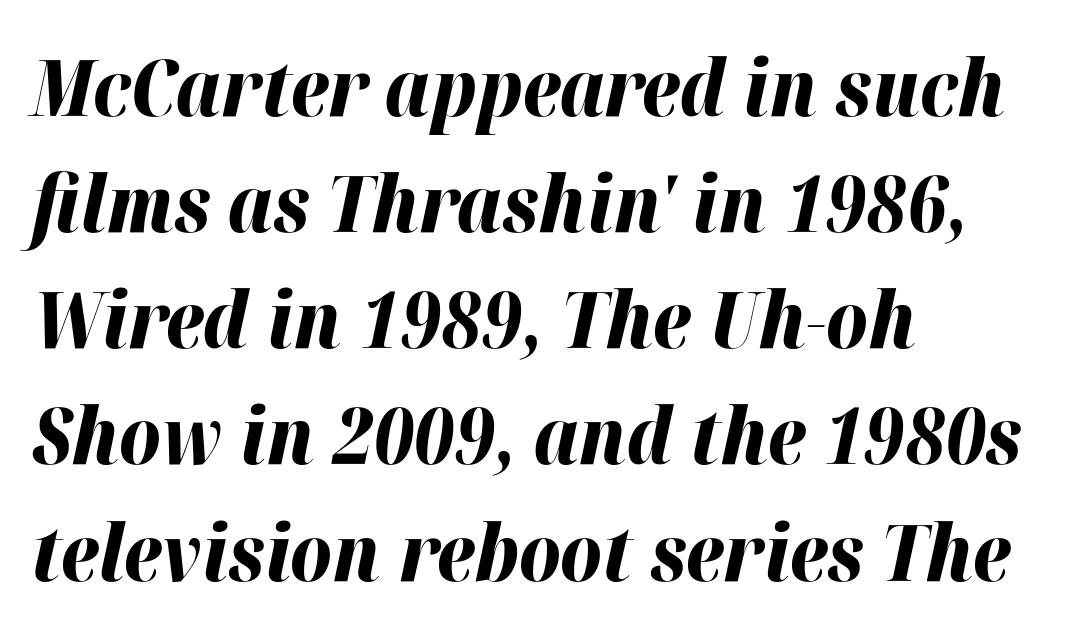
Students, note that the glyphs here touch the page at normal intervals. You could not count columns in this text — the font is proportionally spaced. Compared with ordinary roman type, these characters are visibly tilted. If you measured baseline to baseline, you'd find a middling distance.
